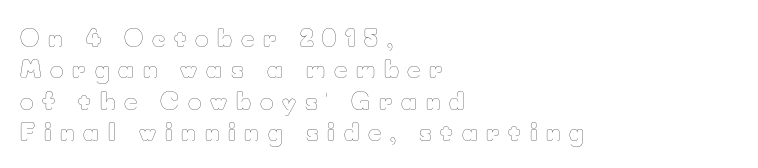
The image shows 23 px text type, upright; set left-aligned, normal line spacing (1.36x), unusually wide letter spacing (+0.38 em), not underlined.
